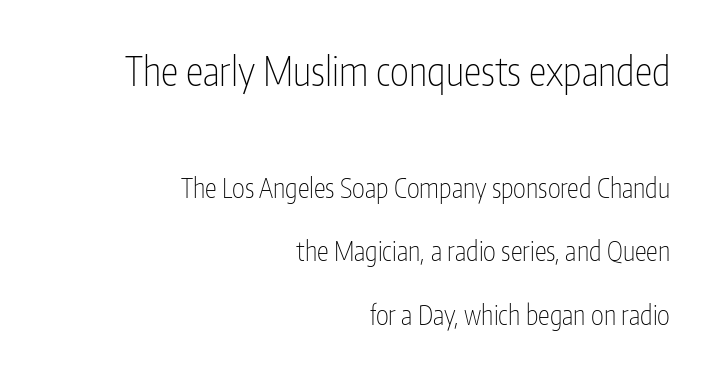
Q: Is the text bold? A: No.
Q: Is the text italic (slanted)? A: No, it is upright.
Q: Is the typeface a serif or a sans-serif typeface? A: Sans-serif.
Q: Is the text underlined? A: No.
Q: How is the paragraph aligned? A: Right-aligned.
Q: Is the spacing between letters normal or unusually wide? A: Normal.
Q: Is the spacing between lines tight, normal or loose? A: Loose.
Q: Which block of text is set in a larger size, the first (top) or the second (bottom)? A: The first (top) one.
Q: Width (condensed, normal, or wide)? A: Condensed.
Q: Stroke contrast? A: Low.
Q: x-height? A: Medium.
Q: Monospaced? A: No.
